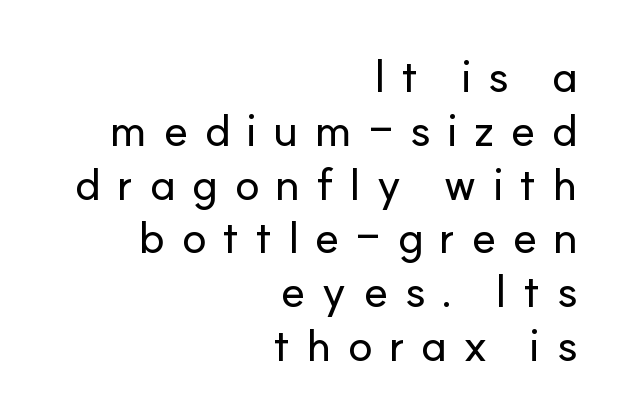
Q: Is the text italic (slanted)? A: No, it is upright.
Q: Is the typeface a serif or a sans-serif typeface? A: Sans-serif.
Q: Is the text underlined? A: No.
Q: How is the paragraph aligned? A: Right-aligned.
Q: Is the spacing between letters normal or unusually wide? A: Unusually wide.
Q: Width (condensed, normal, or wide)? A: Normal.
Q: Stroke contrast? A: Low.
Q: x-height? A: Small.
Q: Monospaced? A: No.
